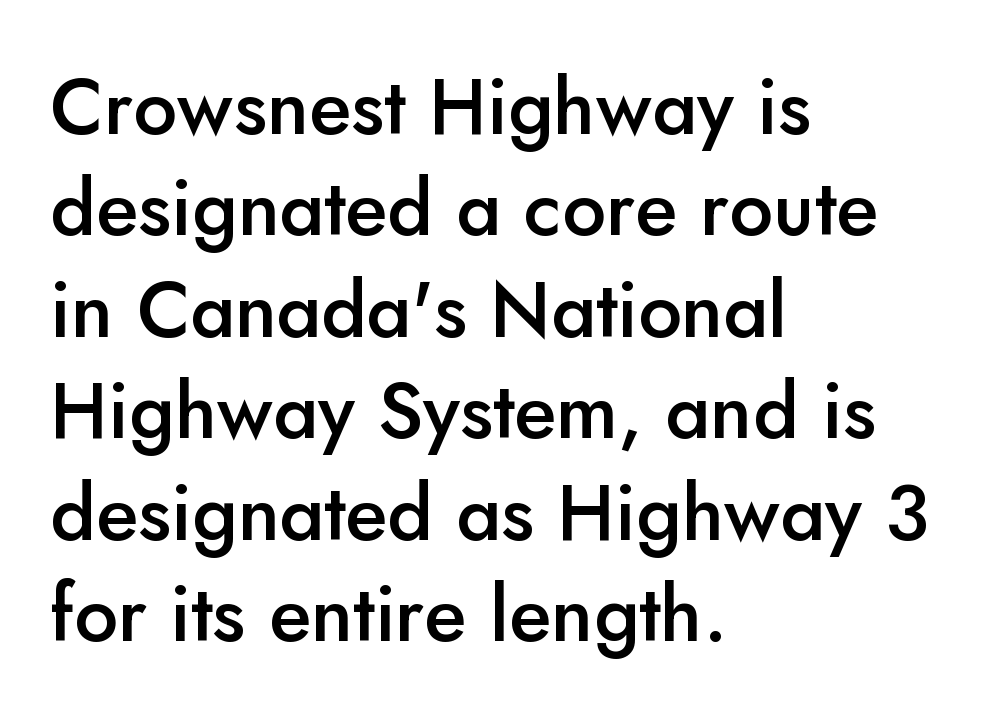
Note the varied advance widths — an 'i' is clearly narrower than an 'm'. Has an underline been added? It has not. Honestly, the letter spacing is just normal — you wouldn't notice it. Layout note: lines flush left. The font's upright variant was chosen for this text.
